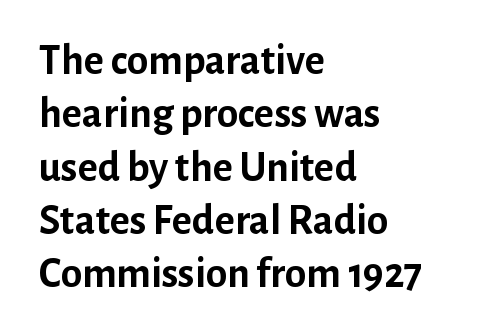
The image shows 43 px semibold sans-serif type, upright; set left-aligned, line spacing 1.24x, normal letter spacing, not underlined; low stroke contrast and a medium x-height.
